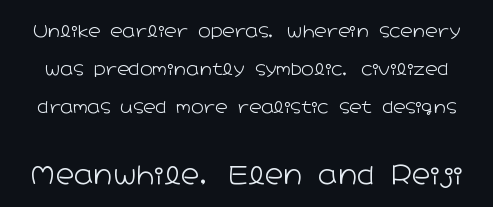
{"italic": "no", "bold": "no", "underline": "no", "line_spacing": "loose", "line_spacing_ratio": 2.25, "letter_spacing": "normal", "letter_spacing_em": 0.0, "larger_block": "second", "size_ratio": 1.53, "glyph_px": 26}
